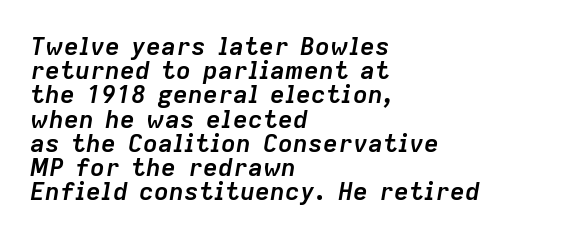
Characters are canted at an angle relative to the baseline's perpendicular. The rag falls on the right side of this text block. The foot of each line stays bare and open. A typesetter would call this zero additional tracking.
